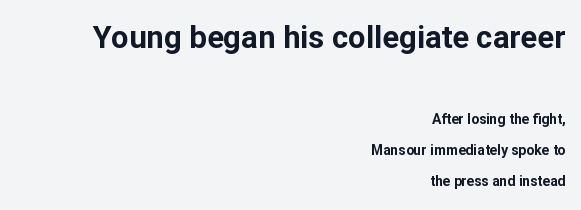
Q: Is the text bold? A: Yes.
Q: Is the text italic (slanted)? A: No, it is upright.
Q: Is the typeface a serif or a sans-serif typeface? A: Sans-serif.
Q: Is the text underlined? A: No.
Q: How is the paragraph aligned? A: Right-aligned.
Q: Is the spacing between letters normal or unusually wide? A: Normal.
Q: Is the spacing between lines tight, normal or loose? A: Loose.
Q: Which block of text is set in a larger size, the first (top) or the second (bottom)? A: The first (top) one.
Q: Width (condensed, normal, or wide)? A: Normal.
Q: Stroke contrast? A: Low.
Q: x-height? A: Medium.
Q: Monospaced? A: No.
